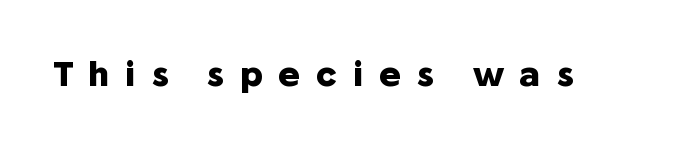
Q: Is the text bold? A: Yes.
Q: Is the text italic (slanted)? A: No, it is upright.
Q: Is the typeface a serif or a sans-serif typeface? A: Sans-serif.
Q: Is the text underlined? A: No.
Q: Is the spacing between letters normal or unusually wide? A: Unusually wide.
Q: Width (condensed, normal, or wide)? A: Normal.
Q: Stroke contrast? A: Low.
Q: x-height? A: Medium.
Q: Monospaced? A: No.
